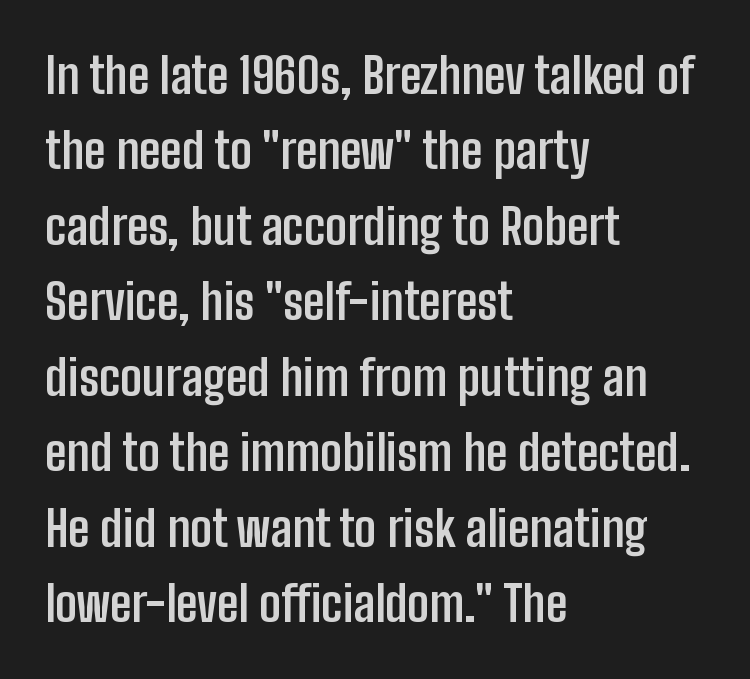
{"serif": "no", "italic": "no", "bold": "yes", "weight": "semibold", "width": "condensed", "stroke_contrast": "low", "x_height": "medium", "monospaced": "no", "underline": "no", "align": "left", "line_spacing": "normal", "line_spacing_ratio": 1.54, "letter_spacing": "normal", "letter_spacing_em": 0.0, "glyph_px": 49}
